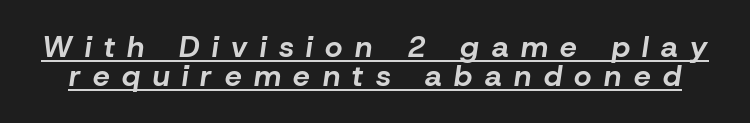
The image shows 30 px bold type, italic (leaning right); set tight line spacing (0.97x), unusually wide letter spacing (+0.42 em), underlined; low stroke contrast and a medium x-height.
